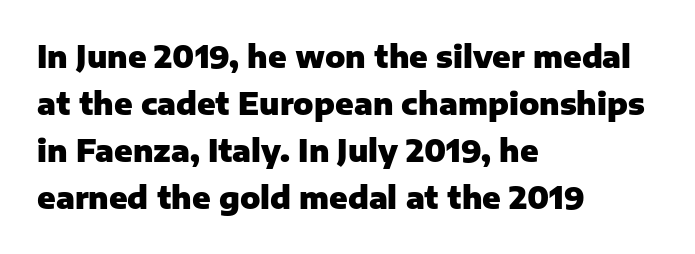
Q: Is the text bold? A: Yes.
Q: Is the text italic (slanted)? A: No, it is upright.
Q: Is the typeface a serif or a sans-serif typeface? A: Sans-serif.
Q: Is the text underlined? A: No.
Q: How is the paragraph aligned? A: Left-aligned.
Q: Is the spacing between letters normal or unusually wide? A: Normal.
Q: Is the spacing between lines tight, normal or loose? A: Normal.
Q: Width (condensed, normal, or wide)? A: Normal.
Q: Stroke contrast? A: Low.
Q: x-height? A: Medium.
Q: Monospaced? A: No.
